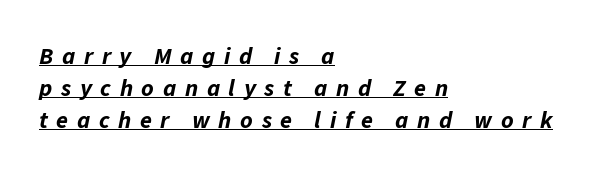
{"italic": "yes", "lean": "right", "slant_degrees": 11, "bold": "yes", "underline": "yes", "align": "left", "line_spacing": "normal", "line_spacing_ratio": 1.33, "letter_spacing": "wide", "letter_spacing_em": 0.36, "glyph_px": 24}
